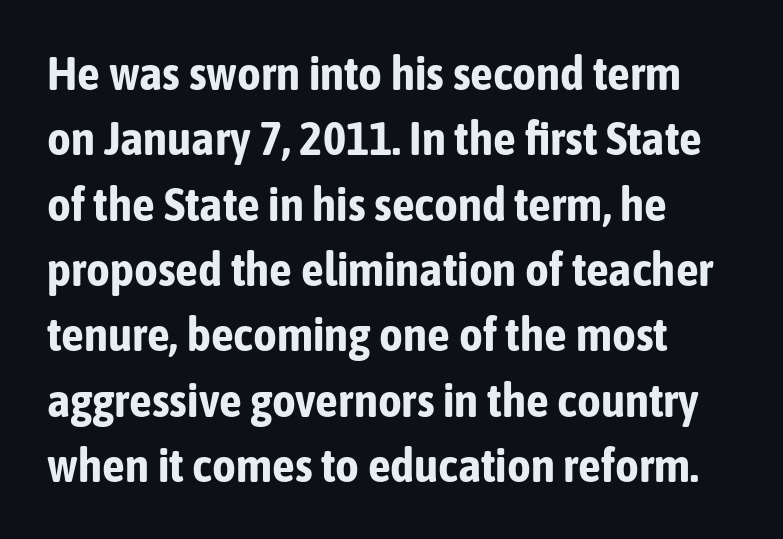
Q: Is the text bold? A: Yes.
Q: Is the text italic (slanted)? A: No, it is upright.
Q: Is the typeface a serif or a sans-serif typeface? A: Sans-serif.
Q: Is the text underlined? A: No.
Q: How is the paragraph aligned? A: Left-aligned.
Q: Is the spacing between letters normal or unusually wide? A: Normal.
Q: Is the spacing between lines tight, normal or loose? A: Normal.
Q: Width (condensed, normal, or wide)? A: Condensed.
Q: Stroke contrast? A: Low.
Q: x-height? A: Medium.
Q: Monospaced? A: No.
